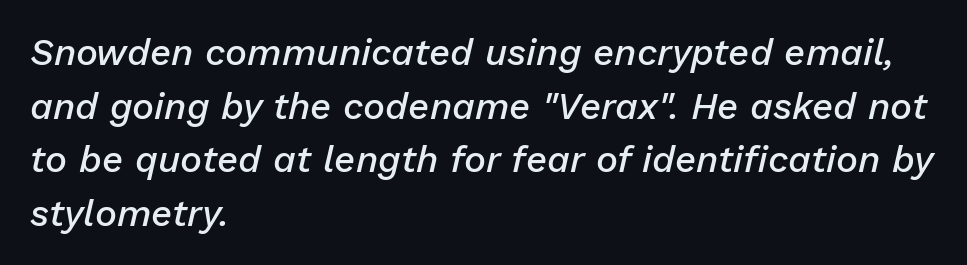
Any mark beneath the type? The region is blank. A normal amount of white space separates one row of letters from the next. These lines were composed using italics. Caption: standard tracking, unaltered. Is this a fixed-width face? No — the glyphs have proportional, varying widths. What weight is shown? A semibold, between regular and bold.
